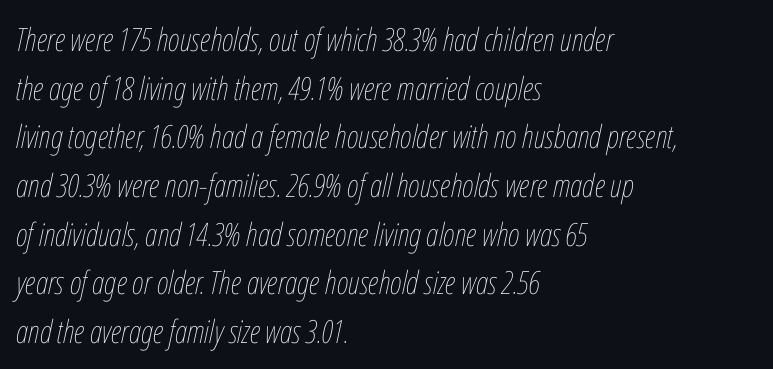
The foot of each line stays bare and open. Spacing verdict: proportional, widths tailored to each character. If you measured baseline to baseline, you'd find a middling distance. These lines were composed using italics.
